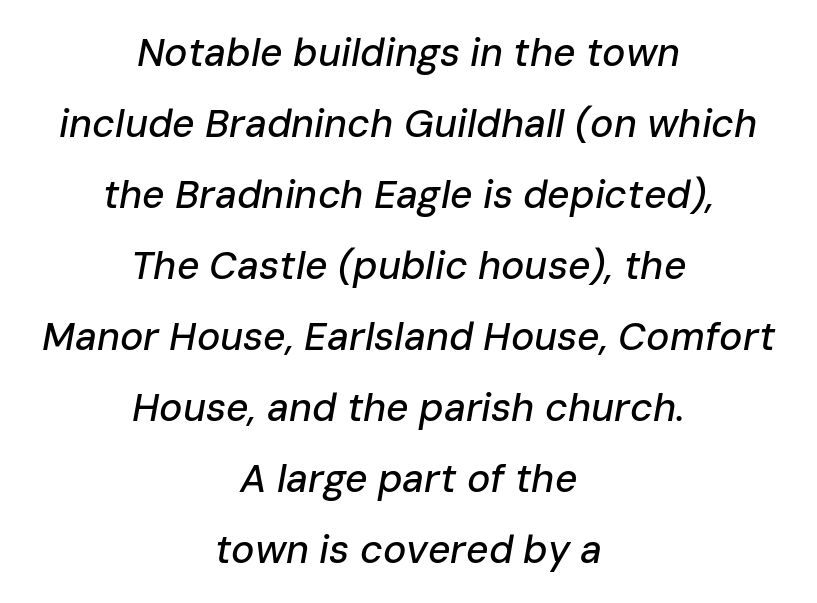
Q: Is the text italic (slanted)? A: Yes, it leans right by about 10 degrees.
Q: Is the text underlined? A: No.
Q: How is the paragraph aligned? A: Centered.
Q: Is the spacing between letters normal or unusually wide? A: Normal.
Q: Width (condensed, normal, or wide)? A: Normal.
Q: Stroke contrast? A: Low.
Q: x-height? A: Medium.
Q: Monospaced? A: No.
